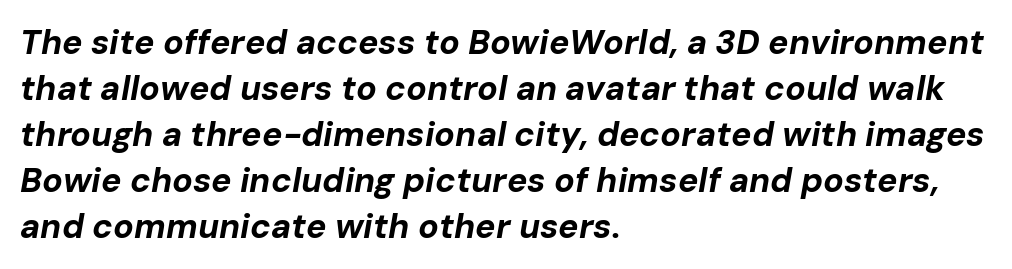
The image shows 34 px bold type, italic (leaning right); set left-aligned, normal line spacing (1.35x), normal letter spacing, not underlined; low stroke contrast and a medium x-height.
